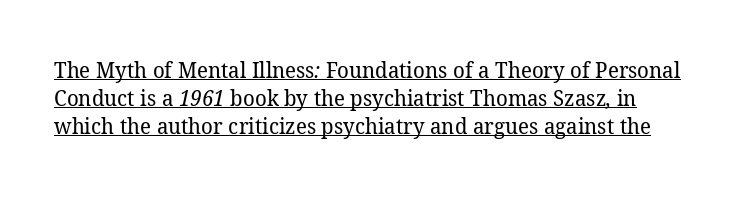
The image shows 22 px text type; set normal line spacing (1.27x), normal letter spacing, underlined.
